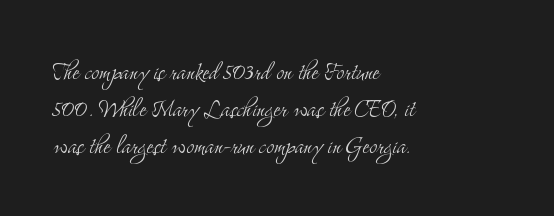
The image shows 29 px light, condensed serif type; set left-aligned, normal line spacing (1.27x), normal letter spacing, not underlined; medium stroke contrast and a small x-height.
